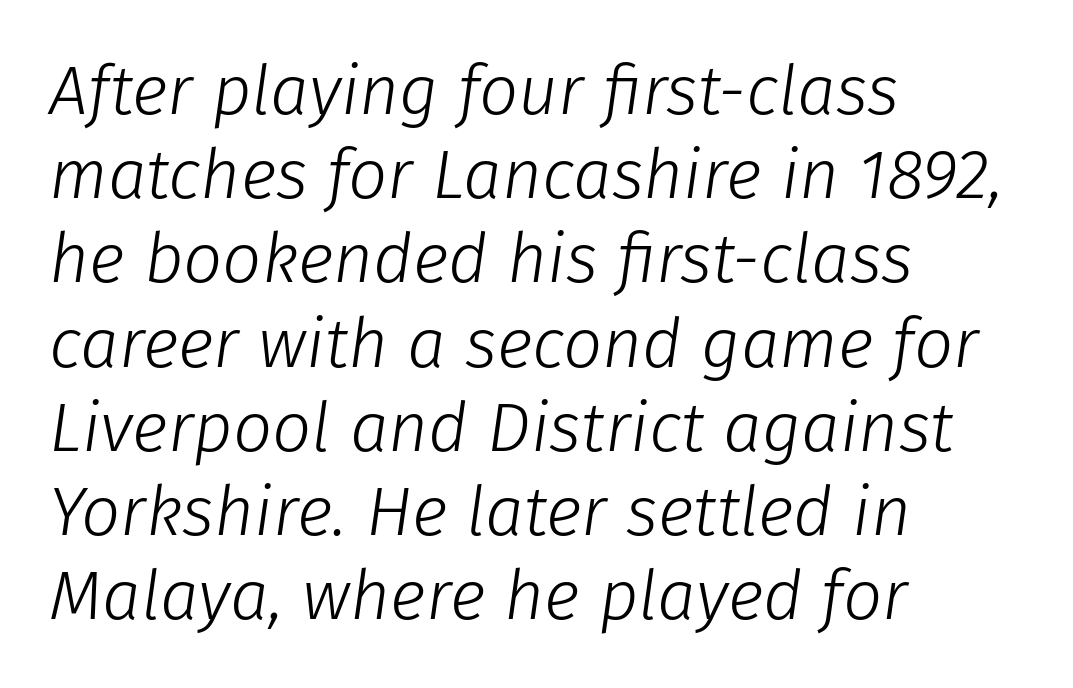
The image shows 69 px light type, italic (leaning right); set left-aligned, line spacing 1.22x, normal letter spacing, not underlined; low stroke contrast and a medium x-height.
